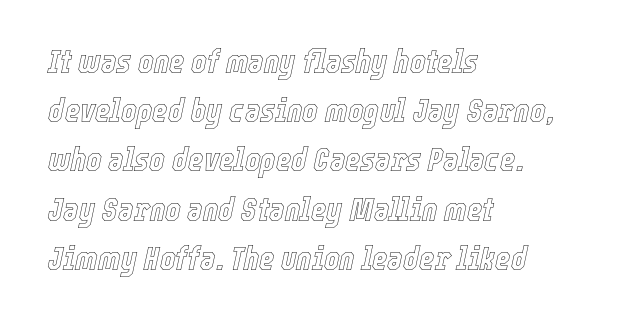
Casual observation: everything's shoved over to the left. It's the slanting kind of type. A typesetter would call this leading conventional body-copy spacing. You could not count columns in this text — the font is proportionally spaced. Words appear dense and cohesive because spacing is normal.
